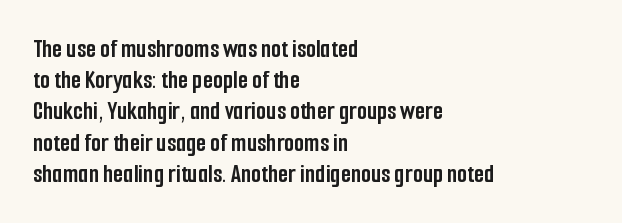
Q: Is the text bold? A: Yes.
Q: Is the text italic (slanted)? A: No, it is upright.
Q: Is the text underlined? A: No.
Q: How is the paragraph aligned? A: Left-aligned.
Q: Is the spacing between letters normal or unusually wide? A: Normal.
